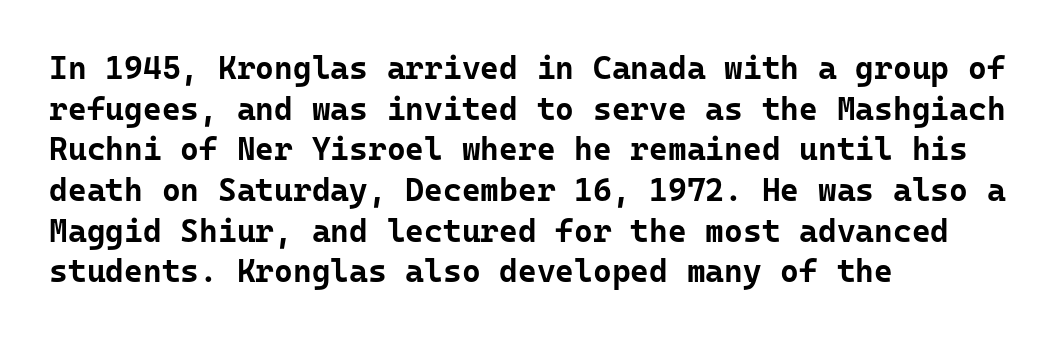
Thick stems and heavy bowls — unmistakably bold. You can tell it's not italic because the verticals are truly vertical. A typesetter would call this monospace, since all characters share one set width. These lines stack with their left ends in a neat column. The passage shown is not underscored anywhere. Caption: standard tracking, unaltered.
